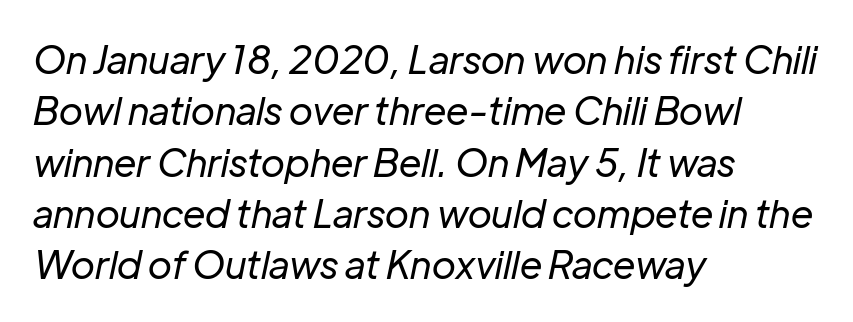
The image shows 38 px regular-weight type, italic (leaning right); set left-aligned, normal line spacing (1.35x), normal letter spacing, not underlined; low stroke contrast and a medium x-height.
